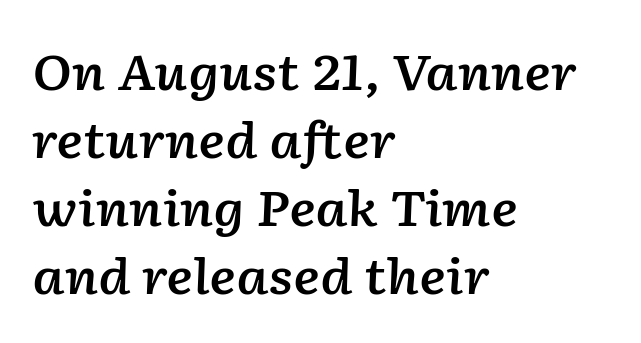
The image shows 49 px semibold type, italic (leaning right); set left-aligned, normal line spacing (1.39x), normal letter spacing, not underlined; low stroke contrast and a medium x-height.
